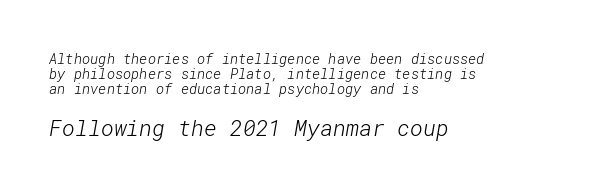
The lines are quadded left. Nobody drew a line under any word here. Whoever set this made the second block the dominant, larger element. Nothing unusual about the tracking: characters are spaced as the font intends. The letterforms sit at book weight or below. The space between consecutive lines is stingy.
